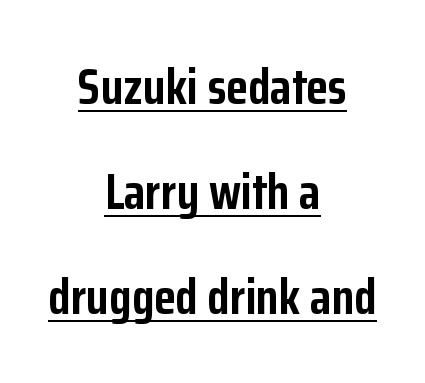
Reading down the block, each line starts at a different indent, mirrored at its end. Is this a fixed-width face? No — the glyphs have proportional, varying widths. The characters look thick and weighty, a clear bold. The glyphs in this specimen are sans serif.
